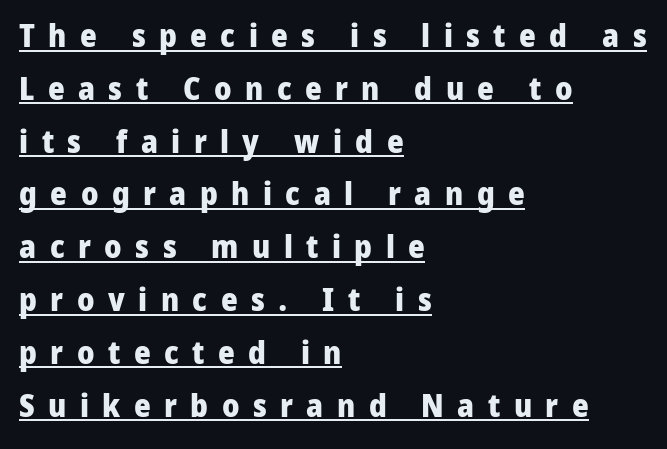
Q: Is the text bold? A: Yes.
Q: Is the text italic (slanted)? A: No, it is upright.
Q: Is the typeface a serif or a sans-serif typeface? A: Sans-serif.
Q: Is the text underlined? A: Yes.
Q: How is the paragraph aligned? A: Left-aligned.
Q: Is the spacing between letters normal or unusually wide? A: Unusually wide.
Q: Is the spacing between lines tight, normal or loose? A: Normal.
Q: Width (condensed, normal, or wide)? A: Normal.
Q: Stroke contrast? A: Low.
Q: x-height? A: Medium.
Q: Monospaced? A: No.
